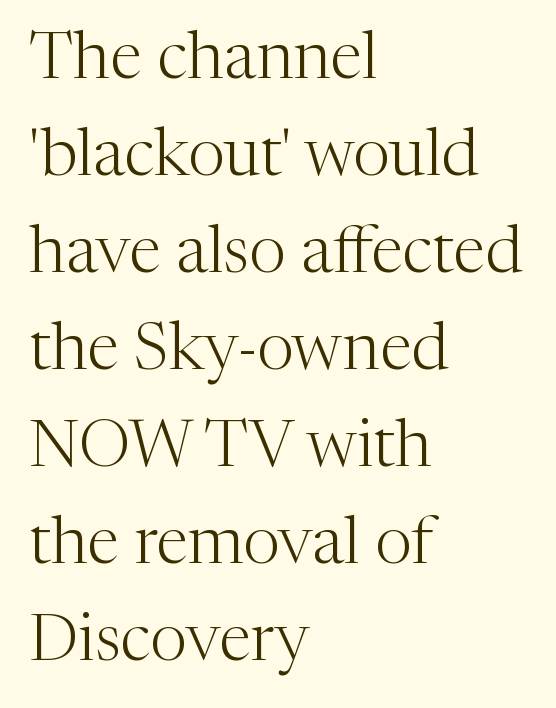
{"serif": "yes", "italic": "no", "bold": "no", "weight": "light", "width": "normal", "stroke_contrast": "medium", "x_height": "medium", "monospaced": "no", "underline": "no", "align": "left", "line_spacing": "normal", "line_spacing_ratio": 1.47, "letter_spacing": "normal", "letter_spacing_em": 0.0, "glyph_px": 66}
